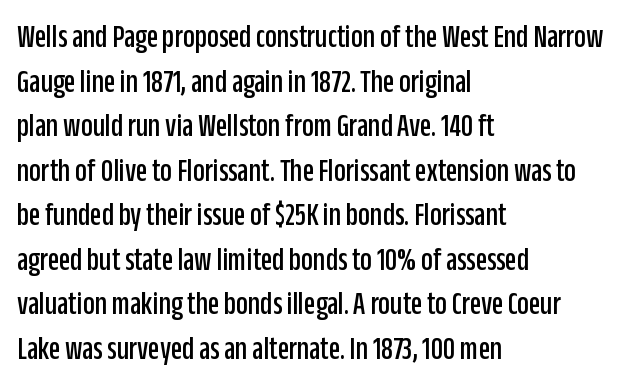
The lines in this sample share a left origin and differ only in where they stop. Lines of text with bare space underneath. The rendering uses natural spacing where letterforms have individual widths. The passage shown stacks its lines at a standard gap. Quick note: not italic, upright.
